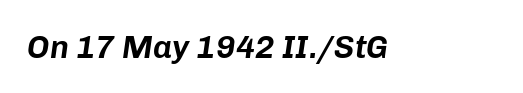
Just letters on the line, the space beneath them empty. Quick note: italic. No extra tracking has been applied to these lines. Character widths vary here, with narrow letters taking less room than wide ones.
